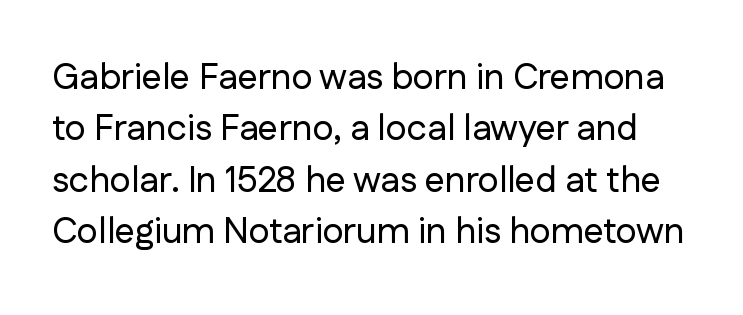
Q: Is the text italic (slanted)? A: No, it is upright.
Q: Is the typeface a serif or a sans-serif typeface? A: Sans-serif.
Q: Is the text underlined? A: No.
Q: Is the spacing between letters normal or unusually wide? A: Normal.
Q: Is the spacing between lines tight, normal or loose? A: Normal.
Q: Width (condensed, normal, or wide)? A: Normal.
Q: Stroke contrast? A: Low.
Q: x-height? A: Medium.
Q: Monospaced? A: No.
